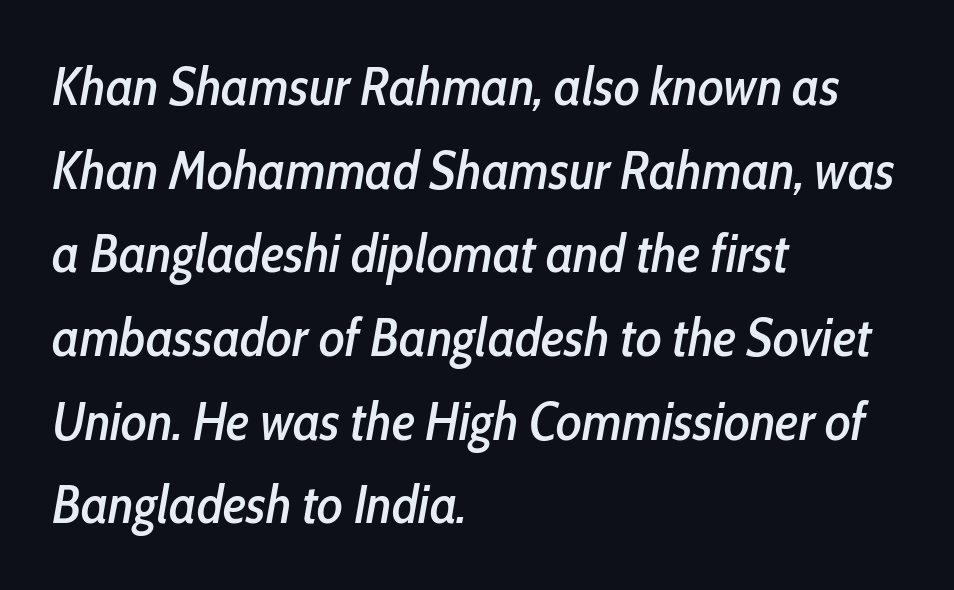
{"italic": "yes", "lean": "right", "slant_degrees": 10, "width": "condensed", "stroke_contrast": "low", "x_height": "medium", "monospaced": "no", "underline": "no", "align": "left", "line_spacing": "normal", "line_spacing_ratio": 1.55, "letter_spacing": "normal", "letter_spacing_em": 0.0, "glyph_px": 54}
